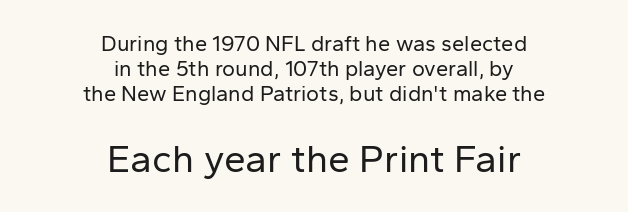
{"serif": "no", "italic": "no", "bold": "no", "weight": "regular", "width": "normal", "stroke_contrast": "low", "x_height": "medium", "monospaced": "no", "underline": "no", "align": "center", "line_spacing": "tight", "line_spacing_ratio": 1.13, "letter_spacing": "normal", "letter_spacing_em": 0.0, "larger_block": "second", "size_ratio": 1.77, "glyph_px": 39}
